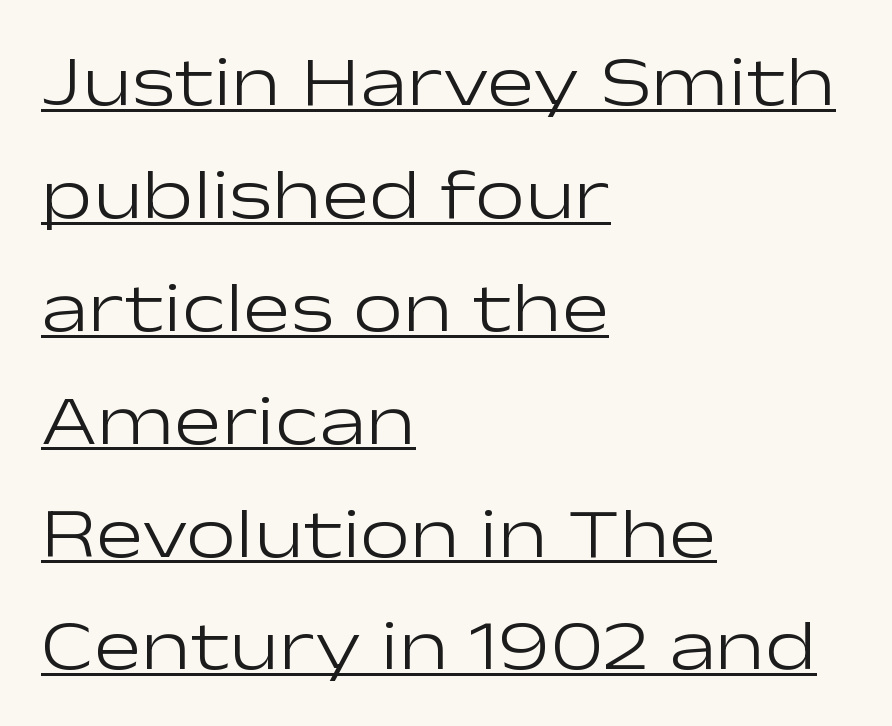
{"serif": "no", "italic": "no", "bold": "no", "weight": "light", "width": "wide", "stroke_contrast": "low", "x_height": "medium", "monospaced": "no", "underline": "yes", "align": "left", "line_spacing": "normal", "line_spacing_ratio": 1.59, "letter_spacing": "normal", "letter_spacing_em": 0.0, "glyph_px": 71}
